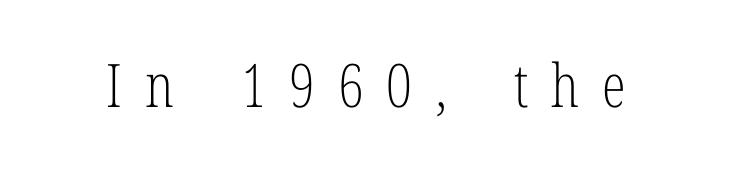
The zone under the glyphs is completely vacant. Letterform terminals end in serifs throughout the passage. Words appear elongated and porous because spacing is wide. It's the straight-up-and-down kind of type. This reads as an unemphasized weight, regular at the heaviest. Varying glyph widths throughout — classic text-font behaviour.
